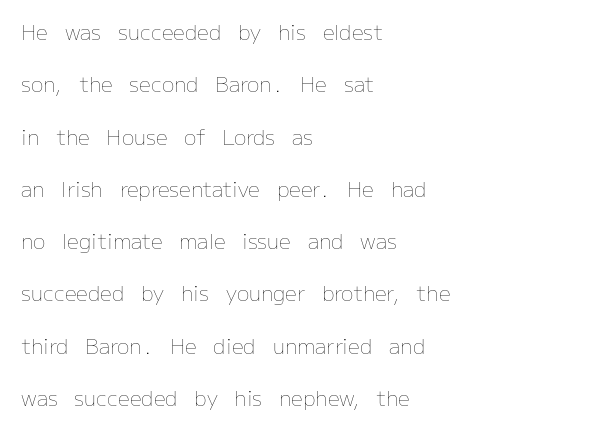
Q: Is the text bold? A: No.
Q: Is the text italic (slanted)? A: No, it is upright.
Q: Is the text underlined? A: No.
Q: How is the paragraph aligned? A: Left-aligned.
Q: Is the spacing between letters normal or unusually wide? A: Normal.
Q: Is the spacing between lines tight, normal or loose? A: Loose.
